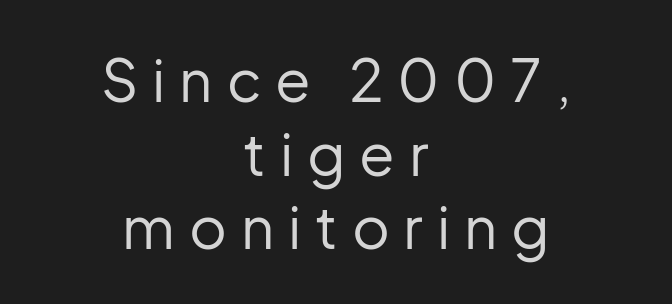
Q: Is the text bold? A: No.
Q: Is the text italic (slanted)? A: No, it is upright.
Q: Is the typeface a serif or a sans-serif typeface? A: Sans-serif.
Q: Is the text underlined? A: No.
Q: How is the paragraph aligned? A: Centered.
Q: Is the spacing between letters normal or unusually wide? A: Unusually wide.
Q: Is the spacing between lines tight, normal or loose? A: Normal.
Q: Width (condensed, normal, or wide)? A: Normal.
Q: Stroke contrast? A: Low.
Q: x-height? A: Medium.
Q: Monospaced? A: No.
